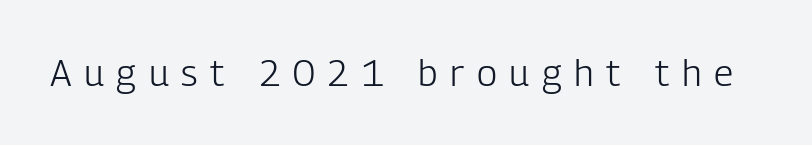
The image shows 37 px light, condensed sans-serif type, upright; set unusually wide letter spacing (+0.34 em), not underlined; low stroke contrast and a medium x-height.
